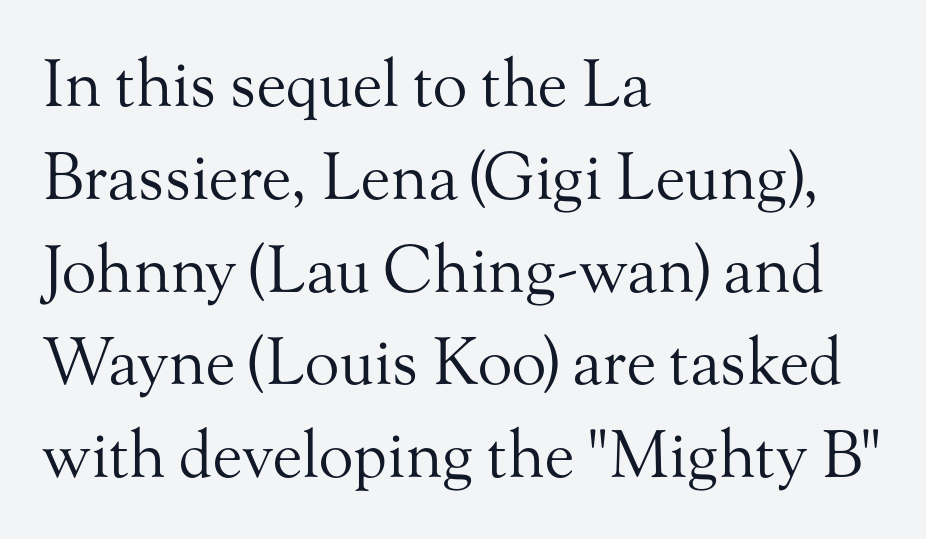
The image shows 64 px regular-weight serif type, upright; set left-aligned, normal line spacing (1.45x), normal letter spacing, not underlined; medium stroke contrast and a small x-height.
